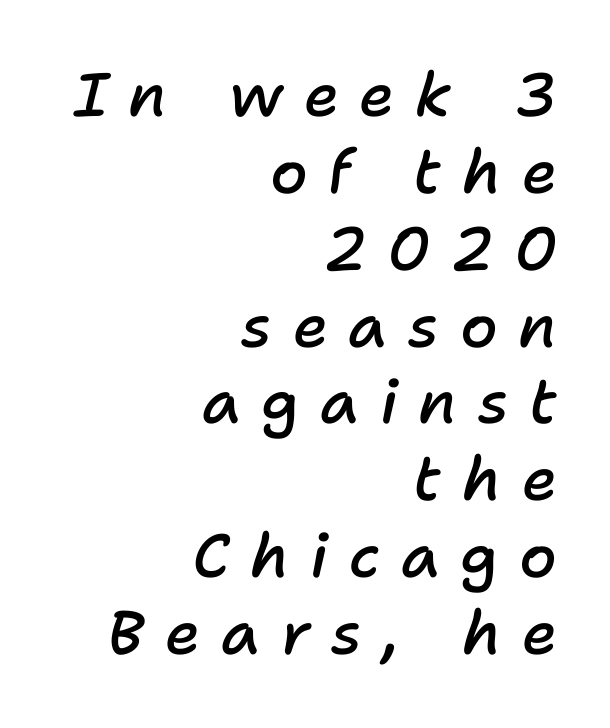
{"italic": "yes", "lean": "right", "slant_degrees": 11, "bold": "semi", "weight": "semibold", "width": "normal", "stroke_contrast": "low", "x_height": "medium", "monospaced": "no", "underline": "no", "align": "right", "line_spacing": "normal", "line_spacing_ratio": 1.26, "letter_spacing": "wide", "letter_spacing_em": 0.34, "glyph_px": 61}
